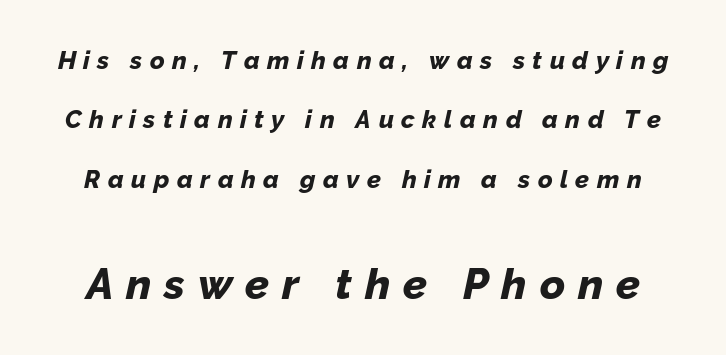
{"italic": "yes", "lean": "right", "slant_degrees": 12, "bold": "yes", "weight": "bold", "width": "normal", "stroke_contrast": "low", "x_height": "medium", "monospaced": "no", "underline": "no", "line_spacing": "loose", "line_spacing_ratio": 2.38, "letter_spacing": "wide", "letter_spacing_em": 0.3, "larger_block": "second", "size_ratio": 1.72, "glyph_px": 43}
